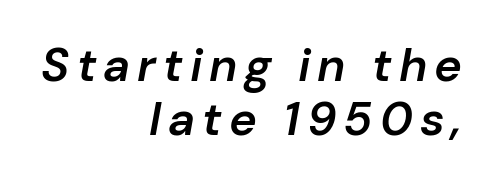
{"italic": "yes", "lean": "right", "slant_degrees": 10, "bold": "semi", "weight": "semibold", "width": "normal", "stroke_contrast": "low", "x_height": "medium", "monospaced": "no", "underline": "no", "align": "right", "line_spacing": "tight", "line_spacing_ratio": 1.14, "glyph_px": 47}
